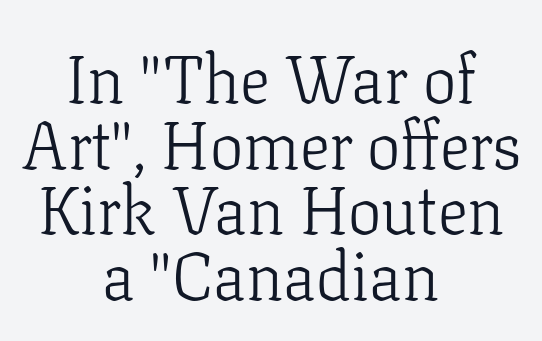
Stroke terminals: seriffed. The letters stand upright; this is a roman face. The gaps between neighbouring characters are ordinary and unremarkable. Rows of type sit shoulder to shoulder in the vertical direction. Each row of text sits above clean, open space. Note the varied advance widths — an 'i' is clearly narrower than an 'm'.
